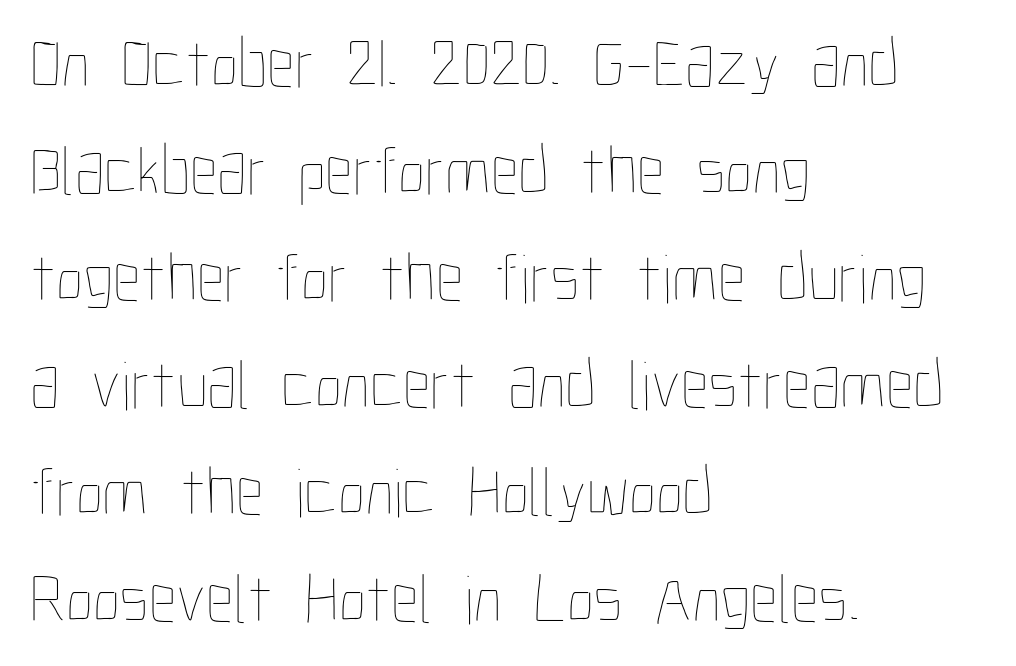
The image shows 70 px thin, condensed type, upright; set left-aligned, normal line spacing (1.53x), normal letter spacing, not underlined; low stroke contrast and a medium x-height.
